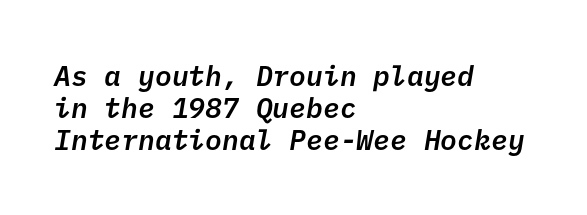
{"serif": "no", "bold": "semi", "weight": "semibold", "width": "normal", "stroke_contrast": "low", "x_height": "medium", "underline": "no", "align": "left", "line_spacing": "tight", "line_spacing_ratio": 1.15, "letter_spacing": "normal", "letter_spacing_em": 0.0, "glyph_px": 28}
